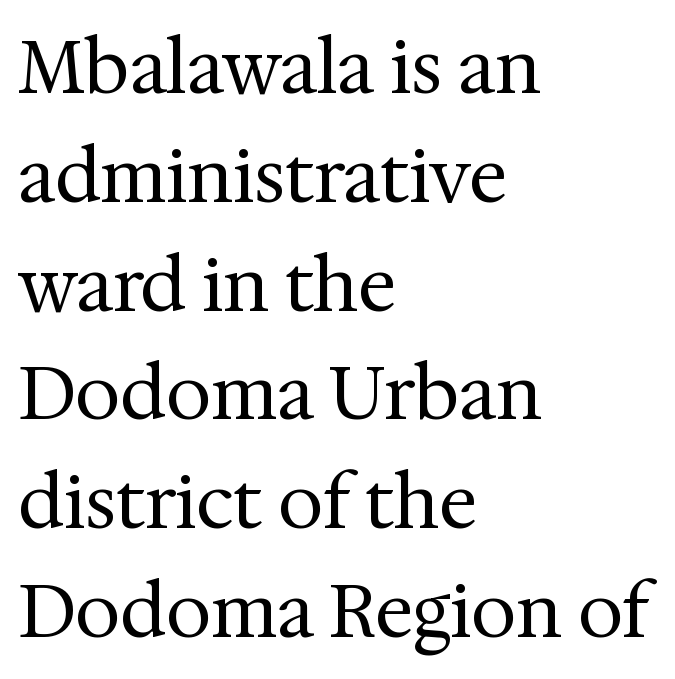
The axis of the letterforms is exactly vertical. The rendering uses a moderate line-height, typical for paragraphs. Tracking value appears to be zero — textbook default spacing. Weight class: somewhere from thin through regular. Is this a fixed-width face? No — the glyphs have proportional, varying widths.
